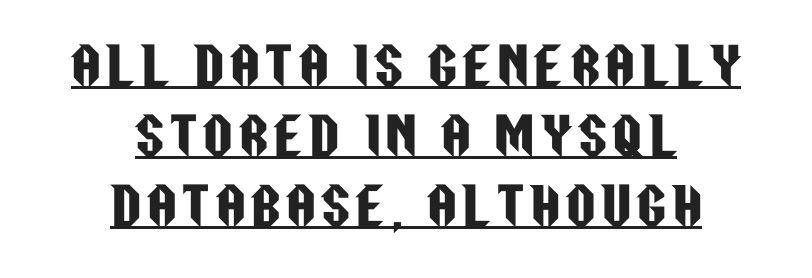
Q: Is the text italic (slanted)? A: No, it is upright.
Q: Is the typeface a serif or a sans-serif typeface? A: Sans-serif.
Q: Is the text underlined? A: Yes.
Q: How is the paragraph aligned? A: Centered.
Q: Is the spacing between lines tight, normal or loose? A: Normal.
Q: Width (condensed, normal, or wide)? A: Condensed.
Q: Stroke contrast? A: Low.
Q: x-height? A: Large.
Q: Monospaced? A: No.
